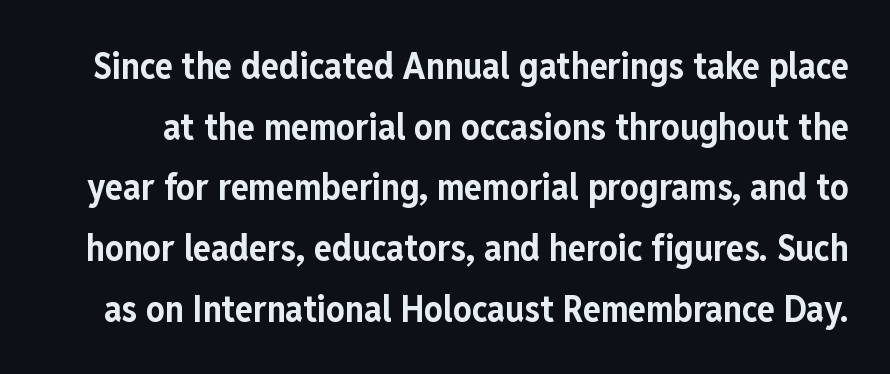
The image shows 37 px bold, condensed sans-serif type, upright; set normal line spacing (1.64x), normal letter spacing, not underlined; low stroke contrast and a medium x-height.
